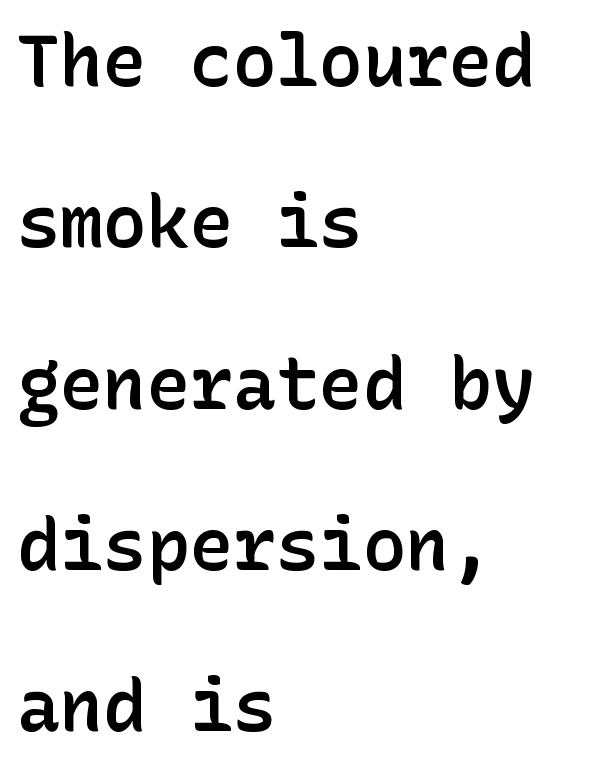
Q: Is the text bold? A: Semi-bold.
Q: Is the text italic (slanted)? A: No, it is upright.
Q: Is the typeface a serif or a sans-serif typeface? A: Sans-serif.
Q: Is the text underlined? A: No.
Q: How is the paragraph aligned? A: Left-aligned.
Q: Is the spacing between letters normal or unusually wide? A: Normal.
Q: Is the spacing between lines tight, normal or loose? A: Loose.
Q: Width (condensed, normal, or wide)? A: Normal.
Q: Stroke contrast? A: Low.
Q: x-height? A: Medium.
